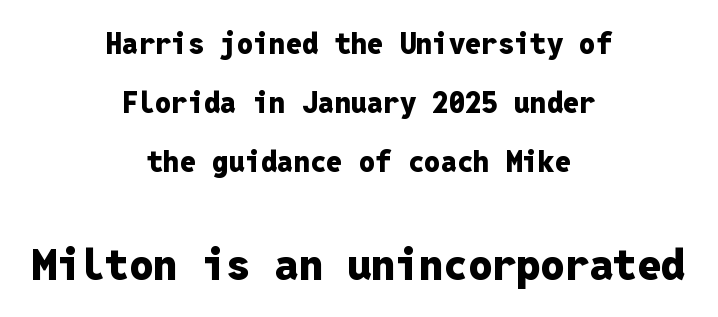
{"serif": "no", "italic": "no", "bold": "yes", "weight": "heavy", "width": "normal", "stroke_contrast": "low", "x_height": "medium", "monospaced": "yes", "underline": "no", "align": "center", "line_spacing": "loose", "line_spacing_ratio": 2.04, "letter_spacing": "normal", "letter_spacing_em": 0.0, "larger_block": "second", "size_ratio": 1.48, "glyph_px": 43}
